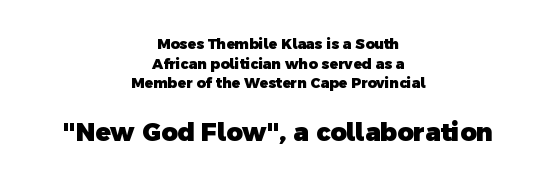
{"bold": "yes", "underline": "no", "align": "center", "line_spacing": "normal", "line_spacing_ratio": 1.41, "letter_spacing": "normal", "letter_spacing_em": 0.0, "larger_block": "second", "size_ratio": 1.79, "glyph_px": 25}
